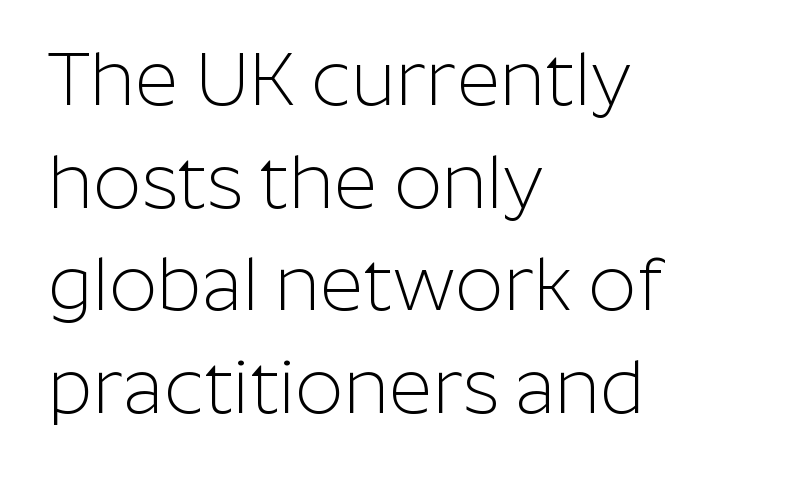
{"serif": "no", "italic": "no", "bold": "no", "weight": "light", "width": "normal", "stroke_contrast": "low", "x_height": "medium", "monospaced": "no", "underline": "no", "align": "left", "line_spacing": "normal", "line_spacing_ratio": 1.37, "letter_spacing": "normal", "letter_spacing_em": 0.0, "glyph_px": 75}
